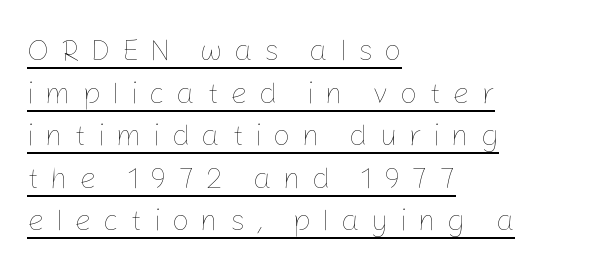
The image shows 30 px thin type, upright; set left-aligned, normal line spacing (1.42x), unusually wide letter spacing (+0.38 em), underlined; low stroke contrast and a medium x-height.
